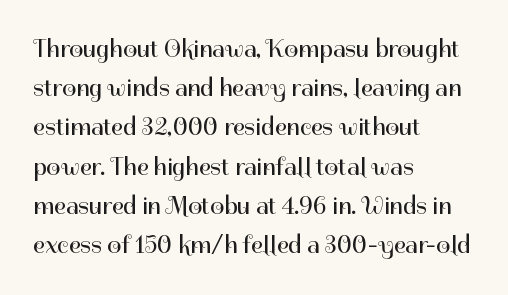
Is this a heavy cut? Hardly; it is regular or lighter. In CSS terms this would be text-align: left. Words appear dense and cohesive because spacing is normal. The gap between lines stays unmarked. Reading down the column, the eye jumps a familiar distance to each next line. This is roman type, the default non-slanted kind.
